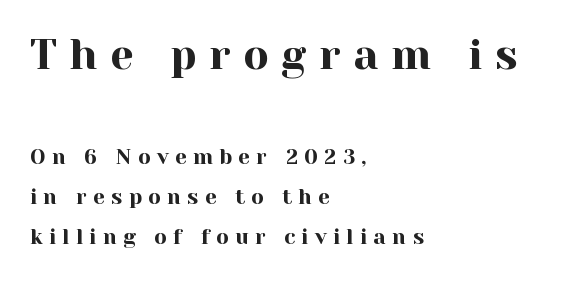
Q: Is the text italic (slanted)? A: No, it is upright.
Q: Is the typeface a serif or a sans-serif typeface? A: Serif.
Q: Is the text underlined? A: No.
Q: How is the paragraph aligned? A: Left-aligned.
Q: Is the spacing between letters normal or unusually wide? A: Unusually wide.
Q: Is the spacing between lines tight, normal or loose? A: Loose.
Q: Which block of text is set in a larger size, the first (top) or the second (bottom)? A: The first (top) one.
Q: Width (condensed, normal, or wide)? A: Normal.
Q: x-height? A: Medium.
Q: Monospaced? A: No.
